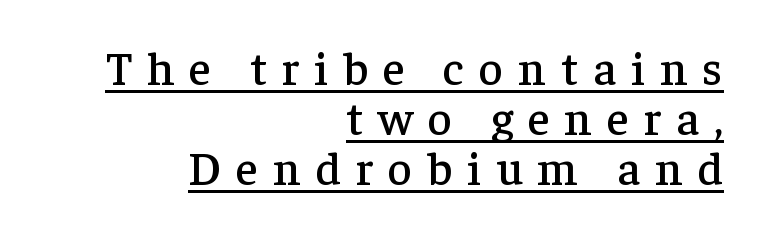
Q: Is the text italic (slanted)? A: No, it is upright.
Q: Is the typeface a serif or a sans-serif typeface? A: Serif.
Q: Is the text underlined? A: Yes.
Q: How is the paragraph aligned? A: Right-aligned.
Q: Is the spacing between letters normal or unusually wide? A: Unusually wide.
Q: Is the spacing between lines tight, normal or loose? A: Tight.
Q: Width (condensed, normal, or wide)? A: Normal.
Q: Stroke contrast? A: Low.
Q: x-height? A: Medium.
Q: Monospaced? A: No.
